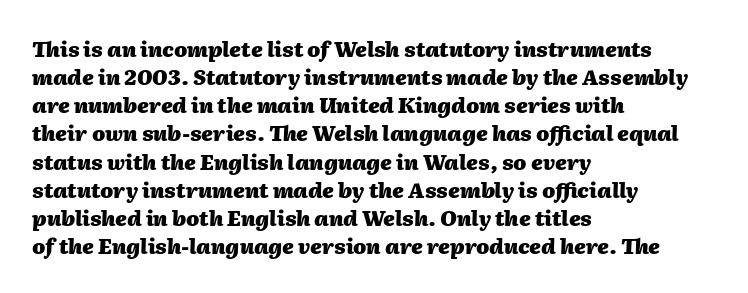
The image shows 21 px bold type, italic (leaning right); set left-aligned, normal line spacing (1.34x), normal letter spacing, not underlined.
